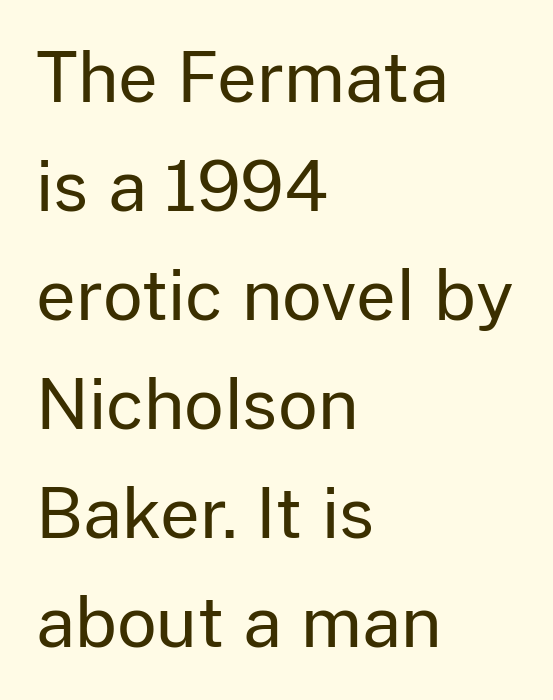
{"serif": "no", "italic": "no", "bold": "no", "weight": "regular", "width": "normal", "stroke_contrast": "low", "x_height": "medium", "monospaced": "no", "underline": "no", "align": "left", "line_spacing": "normal", "line_spacing_ratio": 1.58, "letter_spacing": "normal", "letter_spacing_em": 0.0, "glyph_px": 69}
